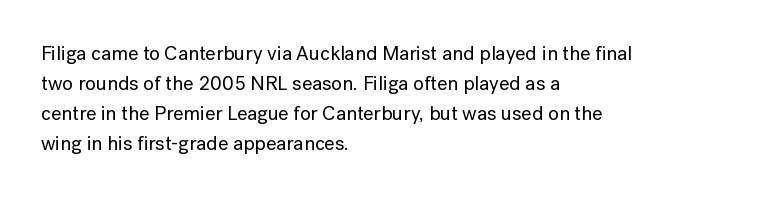
The image shows 20 px text type, upright; set left-aligned, normal line spacing (1.5x), normal letter spacing, not underlined.
